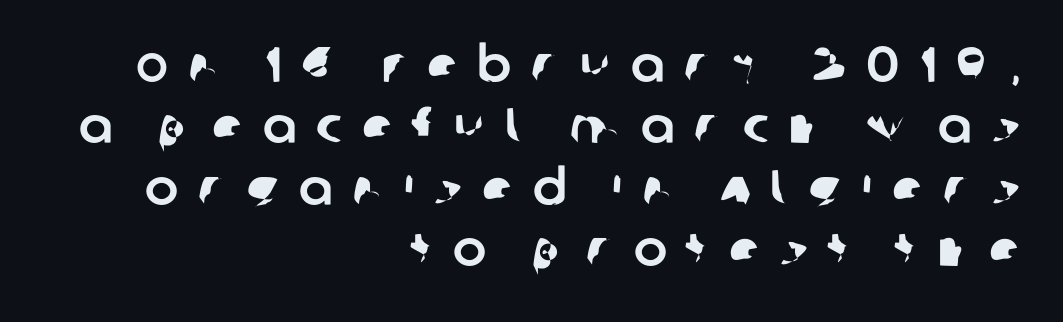
Q: Is the typeface a serif or a sans-serif typeface? A: Sans-serif.
Q: Is the text underlined? A: No.
Q: How is the paragraph aligned? A: Right-aligned.
Q: Is the spacing between letters normal or unusually wide? A: Unusually wide.
Q: Width (condensed, normal, or wide)? A: Normal.
Q: Stroke contrast? A: Low.
Q: x-height? A: Large.
Q: Monospaced? A: No.
